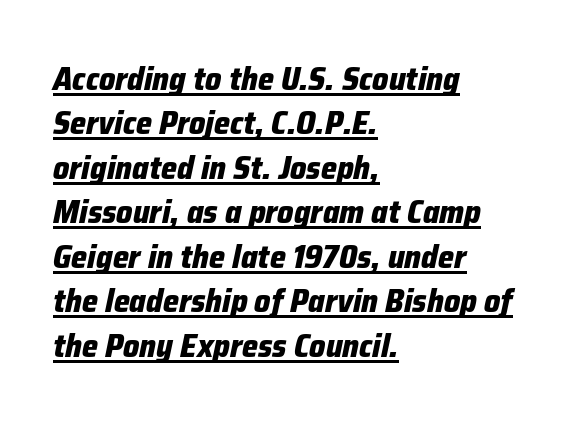
{"italic": "yes", "lean": "right", "slant_degrees": 12, "bold": "yes", "weight": "heavy", "width": "normal", "stroke_contrast": "low", "x_height": "medium", "monospaced": "no", "underline": "yes", "align": "left", "line_spacing": "normal", "line_spacing_ratio": 1.39, "letter_spacing": "normal", "letter_spacing_em": 0.0, "glyph_px": 32}
